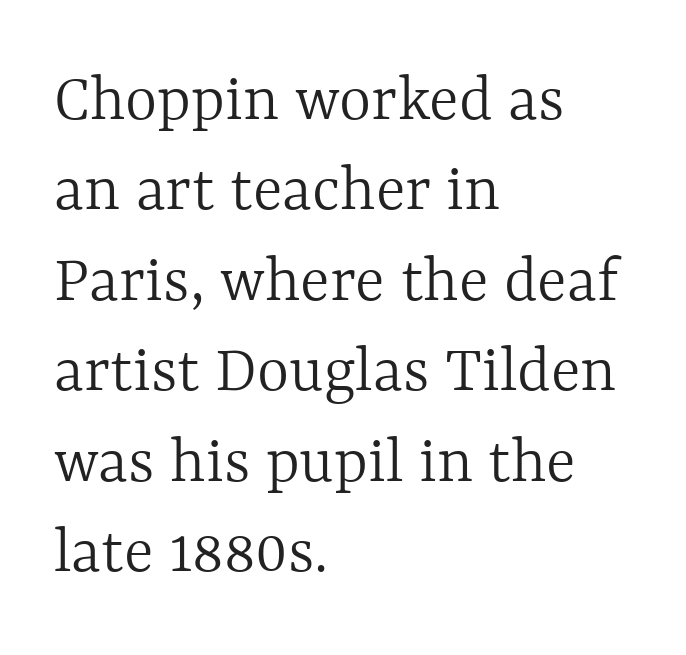
Q: Is the text bold? A: No.
Q: Is the text italic (slanted)? A: No, it is upright.
Q: Is the text underlined? A: No.
Q: How is the paragraph aligned? A: Left-aligned.
Q: Is the spacing between letters normal or unusually wide? A: Normal.
Q: Is the spacing between lines tight, normal or loose? A: Normal.
Q: Width (condensed, normal, or wide)? A: Normal.
Q: x-height? A: Medium.
Q: Monospaced? A: No.
